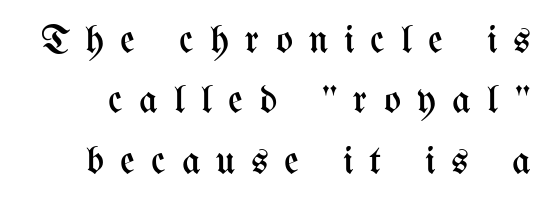
{"italic": "no", "bold": "no", "weight": "regular", "width": "condensed", "stroke_contrast": "medium", "x_height": "medium", "monospaced": "no", "underline": "no", "line_spacing": "normal", "line_spacing_ratio": 1.51, "letter_spacing": "wide", "letter_spacing_em": 0.4, "glyph_px": 40}
